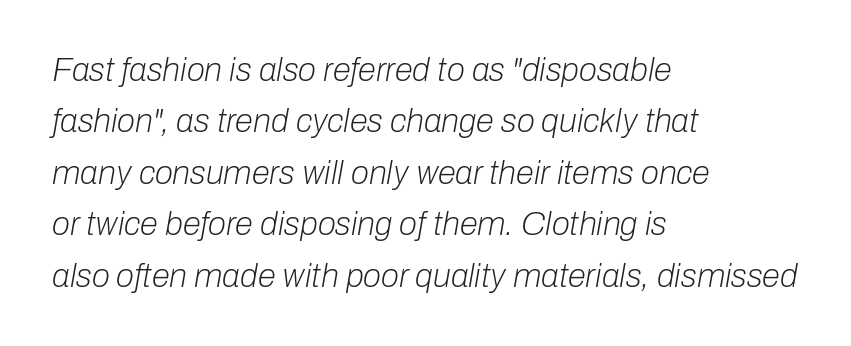
Between one letter and the next there's only the usual sliver of space. When letters slant like this, we call the style italic. Do the characters align in a grid? No, the font is proportional. Bare-footed words on every line. The passage shown is not bold in any degree.
